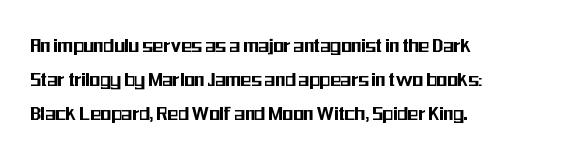
{"italic": "no", "underline": "no", "align": "left", "line_spacing": "normal", "line_spacing_ratio": 1.55, "letter_spacing": "normal", "letter_spacing_em": 0.0, "glyph_px": 22}
